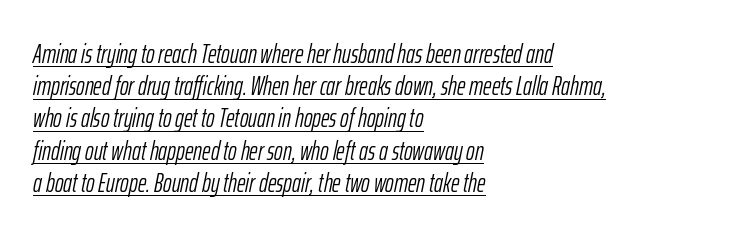
Q: Is the text bold? A: No.
Q: Is the text italic (slanted)? A: Yes, it leans right by about 12 degrees.
Q: Is the text underlined? A: Yes.
Q: How is the paragraph aligned? A: Left-aligned.
Q: Is the spacing between letters normal or unusually wide? A: Normal.
